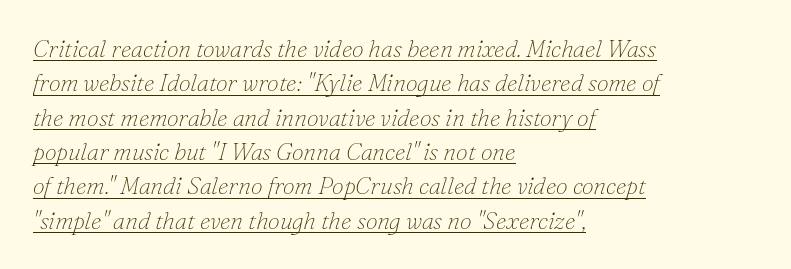
Q: Is the text bold? A: No.
Q: Is the text italic (slanted)? A: Yes, it leans right by about 16 degrees.
Q: Is the text underlined? A: Yes.
Q: How is the paragraph aligned? A: Left-aligned.
Q: Is the spacing between letters normal or unusually wide? A: Normal.
Q: Is the spacing between lines tight, normal or loose? A: Normal.
